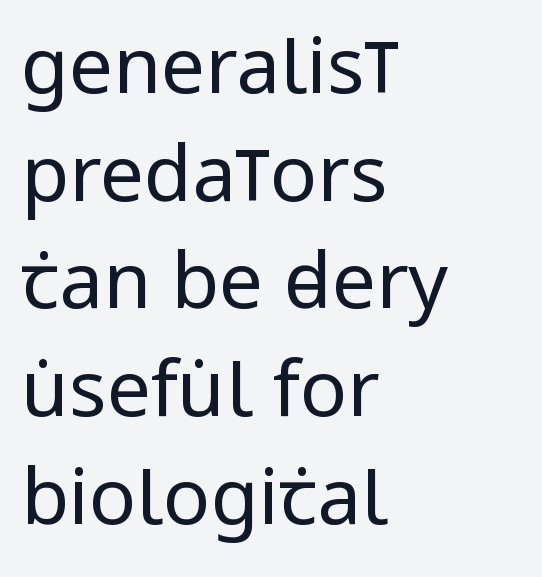
It's the straight-up-and-down kind of type. The rendering uses natural spacing where letterforms have individual widths. These lines keep a tight, regular rhythm from letter to letter. This rendering uses left alignment, leaving the right contour irregular. The passage shown is not bold in any degree. The designer left line spacing at the default.
